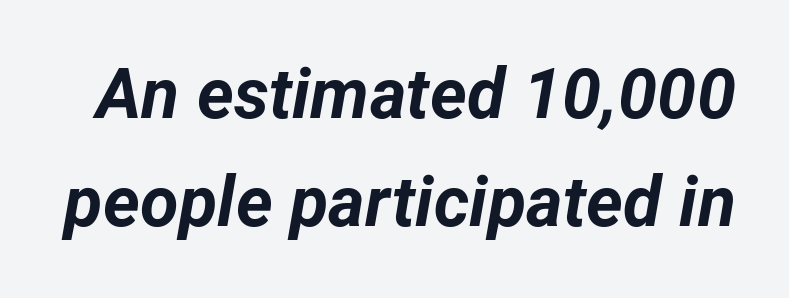
Q: Is the text bold? A: Yes.
Q: Is the text italic (slanted)? A: Yes, it leans right by about 12 degrees.
Q: Is the text underlined? A: No.
Q: Is the spacing between letters normal or unusually wide? A: Normal.
Q: Is the spacing between lines tight, normal or loose? A: Normal.
Q: Width (condensed, normal, or wide)? A: Normal.
Q: Stroke contrast? A: Low.
Q: x-height? A: Medium.
Q: Monospaced? A: No.
